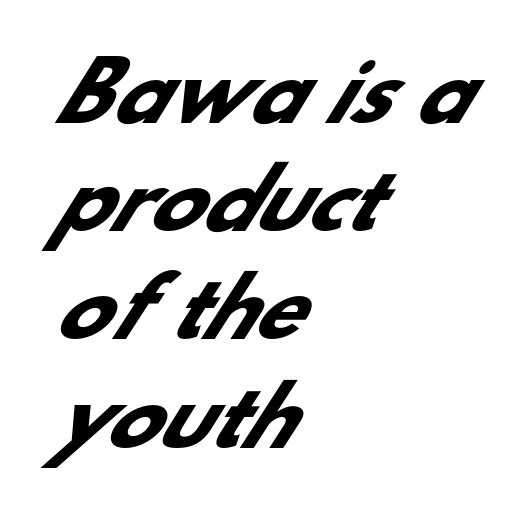
Q: Is the text bold? A: Yes.
Q: Is the typeface a serif or a sans-serif typeface? A: Sans-serif.
Q: Is the text underlined? A: No.
Q: How is the paragraph aligned? A: Left-aligned.
Q: Is the spacing between letters normal or unusually wide? A: Normal.
Q: Is the spacing between lines tight, normal or loose? A: Normal.
Q: Width (condensed, normal, or wide)? A: Normal.
Q: Stroke contrast? A: Low.
Q: x-height? A: Small.
Q: Monospaced? A: No.
